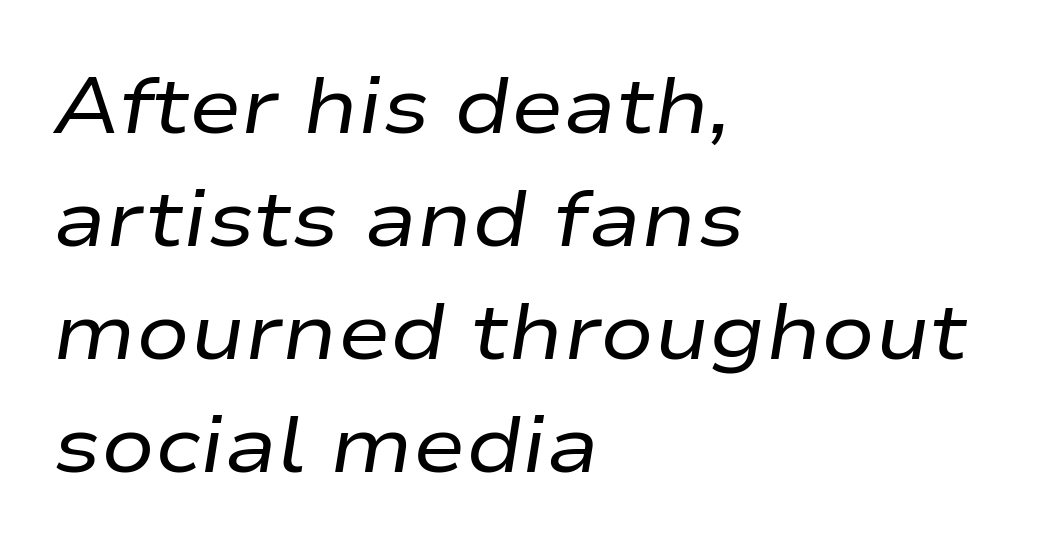
Q: Is the text bold? A: No.
Q: Is the text italic (slanted)? A: Yes, it leans right by about 9 degrees.
Q: Is the text underlined? A: No.
Q: How is the paragraph aligned? A: Left-aligned.
Q: Is the spacing between letters normal or unusually wide? A: Normal.
Q: Is the spacing between lines tight, normal or loose? A: Normal.
Q: Width (condensed, normal, or wide)? A: Wide.
Q: Stroke contrast? A: Low.
Q: x-height? A: Medium.
Q: Monospaced? A: No.
